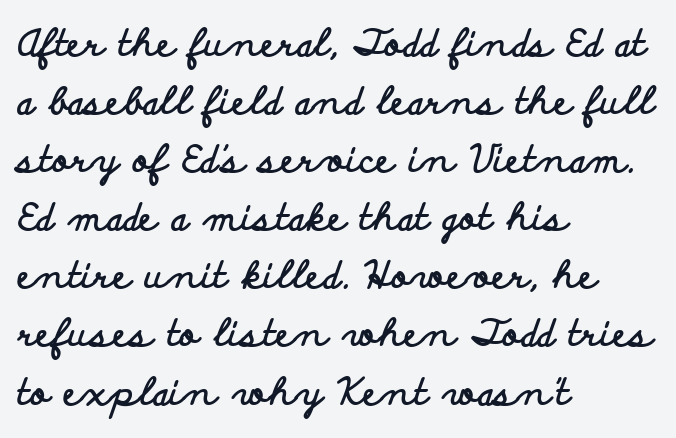
This sample uses plain, unmodified letter spacing. Notice how descenders clear the ascenders below comfortably — that's standard leading. How heavy is the stroke? Heavy — this is a bold.
